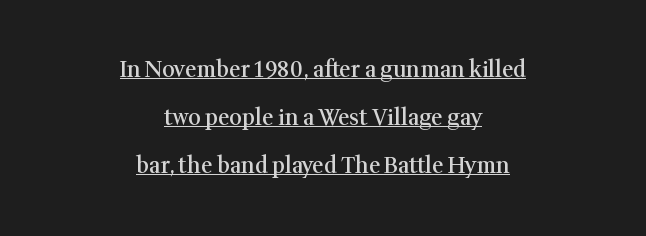
Q: Is the text bold? A: Semi-bold.
Q: Is the text italic (slanted)? A: No, it is upright.
Q: Is the text underlined? A: Yes.
Q: How is the paragraph aligned? A: Centered.
Q: Is the spacing between letters normal or unusually wide? A: Normal.
Q: Is the spacing between lines tight, normal or loose? A: Loose.
